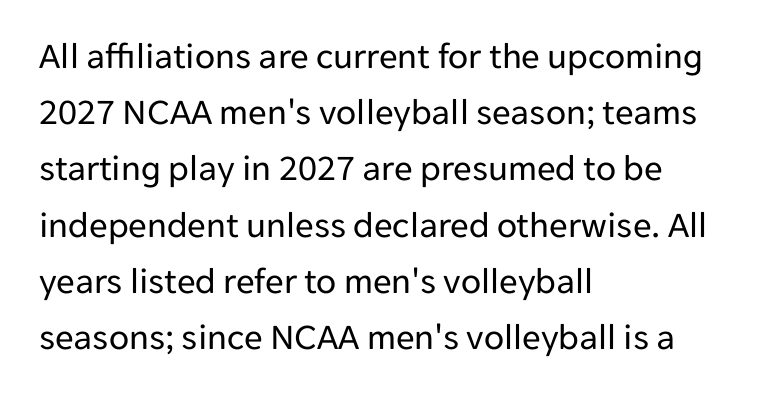
Q: Is the text bold? A: No.
Q: Is the text italic (slanted)? A: No, it is upright.
Q: Is the typeface a serif or a sans-serif typeface? A: Sans-serif.
Q: Is the text underlined? A: No.
Q: How is the paragraph aligned? A: Left-aligned.
Q: Is the spacing between letters normal or unusually wide? A: Normal.
Q: Is the spacing between lines tight, normal or loose? A: Normal.
Q: Width (condensed, normal, or wide)? A: Normal.
Q: Stroke contrast? A: Low.
Q: x-height? A: Medium.
Q: Monospaced? A: No.
